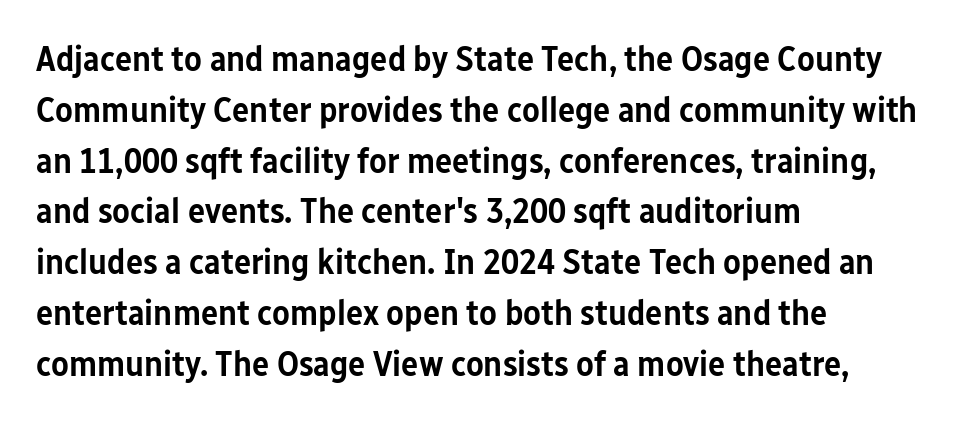
{"serif": "no", "italic": "no", "bold": "semi", "weight": "semibold", "width": "condensed", "stroke_contrast": "low", "x_height": "medium", "monospaced": "no", "underline": "no", "align": "left", "line_spacing": "normal", "line_spacing_ratio": 1.41, "letter_spacing": "normal", "letter_spacing_em": 0.0, "glyph_px": 36}
